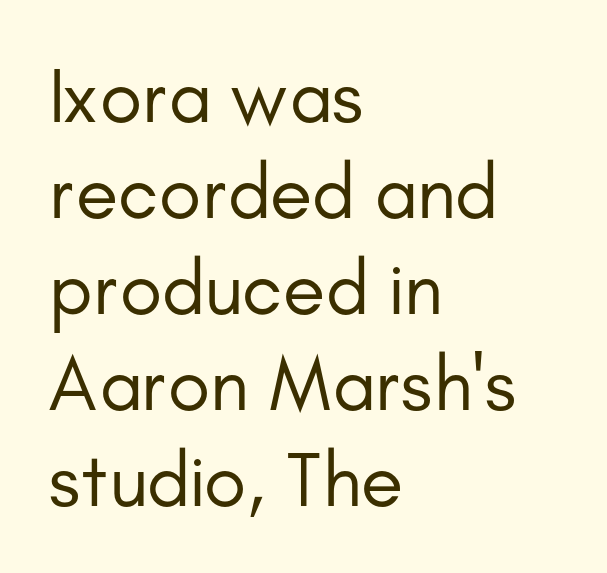
{"serif": "no", "italic": "no", "bold": "no", "weight": "regular", "width": "normal", "stroke_contrast": "low", "x_height": "small", "monospaced": "no", "underline": "no", "align": "left", "line_spacing_ratio": 1.23, "letter_spacing": "normal", "letter_spacing_em": 0.0, "glyph_px": 78}
